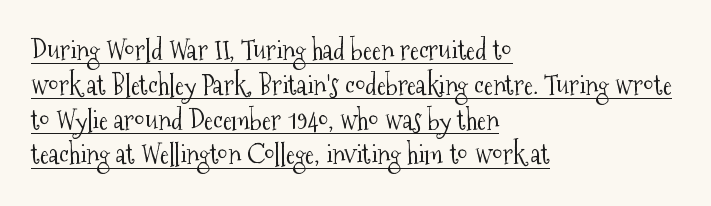
Tracking value appears to be zero — textbook default spacing. Caption: lettering with a line underneath. Every character sits straight up, as roman type does. Heaviness? Minimal to ordinary, like unemphasized prose. The space between consecutive lines is moderate.
